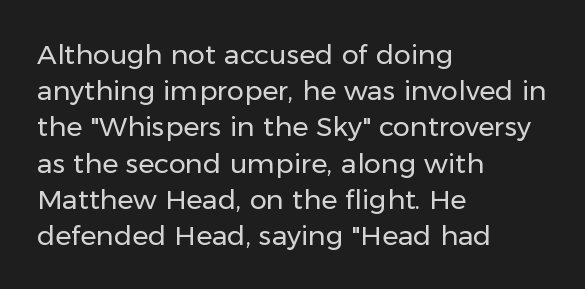
The image shows 27 px text type, upright; set left-aligned, normal line spacing (1.34x), normal letter spacing, not underlined.
